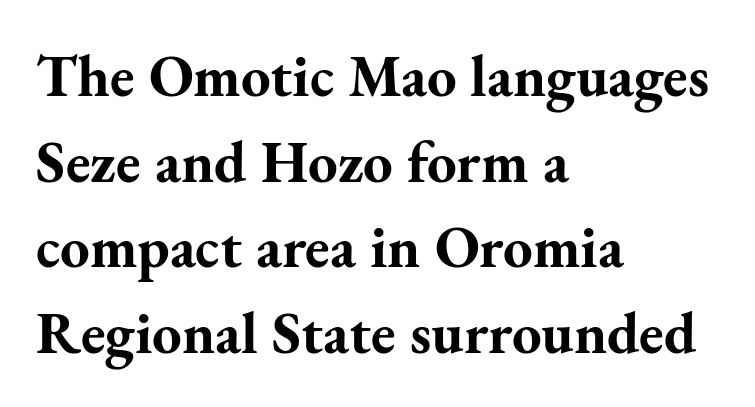
{"serif": "yes", "italic": "no", "bold": "yes", "weight": "bold", "width": "normal", "stroke_contrast": "medium", "x_height": "small", "monospaced": "no", "underline": "no", "align": "left", "line_spacing": "normal", "line_spacing_ratio": 1.45, "letter_spacing": "normal", "letter_spacing_em": 0.0, "glyph_px": 59}
